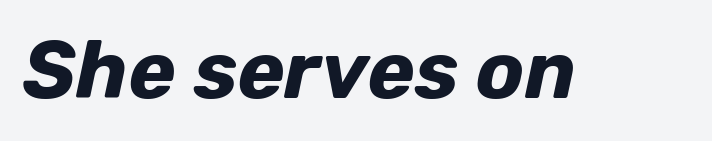
The image shows 80 px bold type, italic (leaning right); set normal letter spacing, not underlined; low stroke contrast and a medium x-height.
